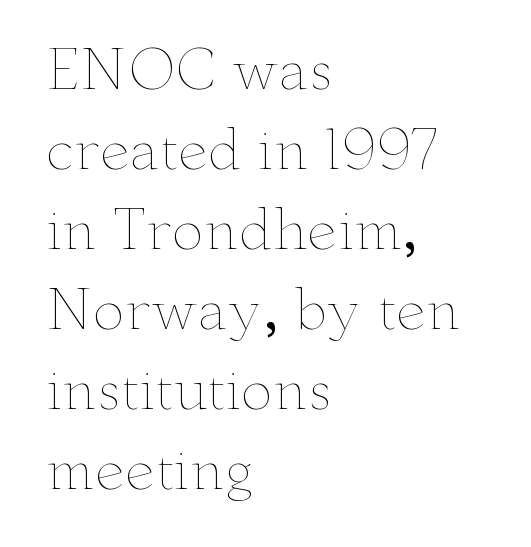
{"italic": "no", "bold": "no", "weight": "thin", "width": "wide", "stroke_contrast": "low", "x_height": "small", "monospaced": "no", "underline": "no", "align": "left", "line_spacing": "normal", "line_spacing_ratio": 1.48, "letter_spacing": "normal", "letter_spacing_em": 0.0, "glyph_px": 54}
